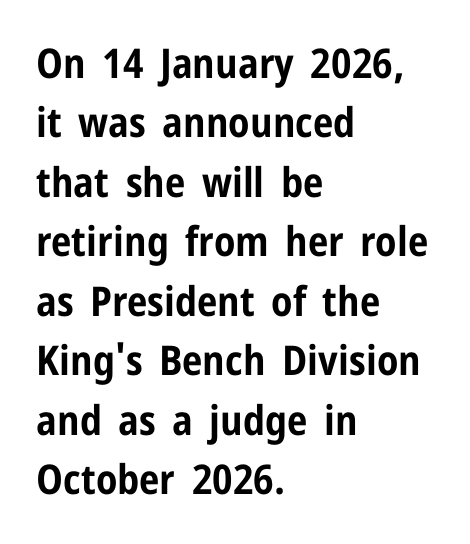
The image shows 41 px bold, condensed sans-serif type, upright; set left-aligned, normal line spacing (1.45x), normal letter spacing, not underlined; low stroke contrast and a medium x-height.
